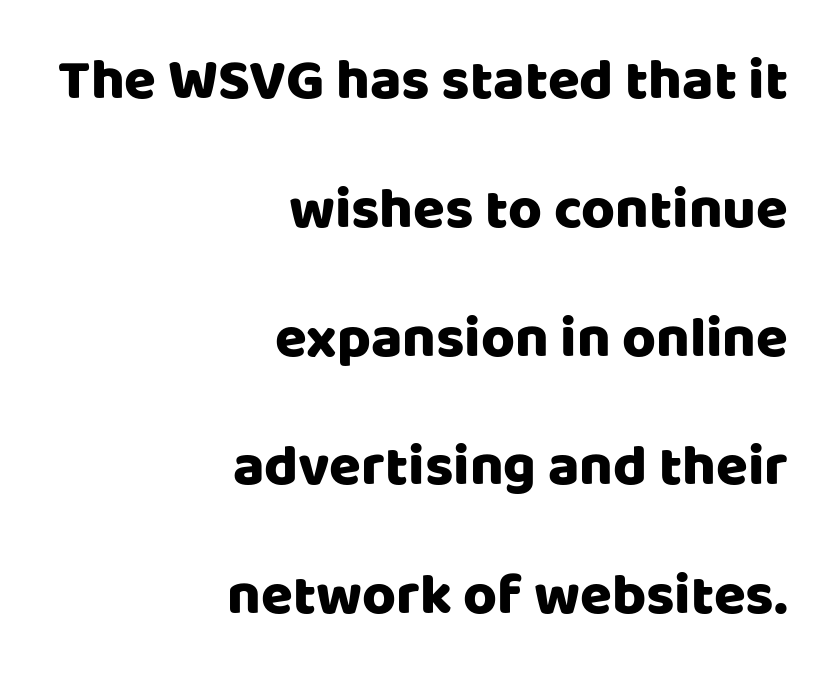
These lines stand farther apart than default settings would place them. Words appear dense and cohesive because spacing is normal. Which margin do the lines hug? The right one — the left edge is uneven. I'd call this a sans setting — the letters go barefoot. Check under the words: just untouched page.
